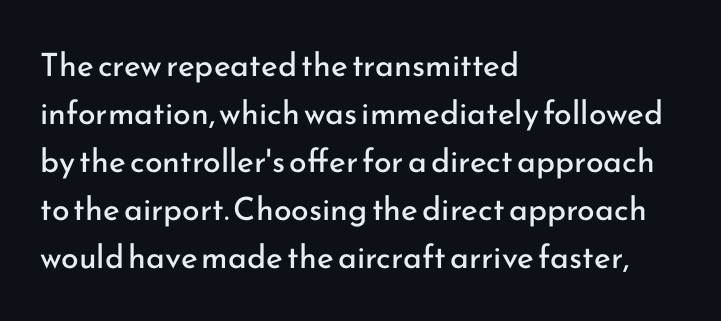
The image shows 32 px regular-weight sans-serif type, upright; set left-aligned, normal line spacing (1.5x), normal letter spacing, not underlined; low stroke contrast and a small x-height.
